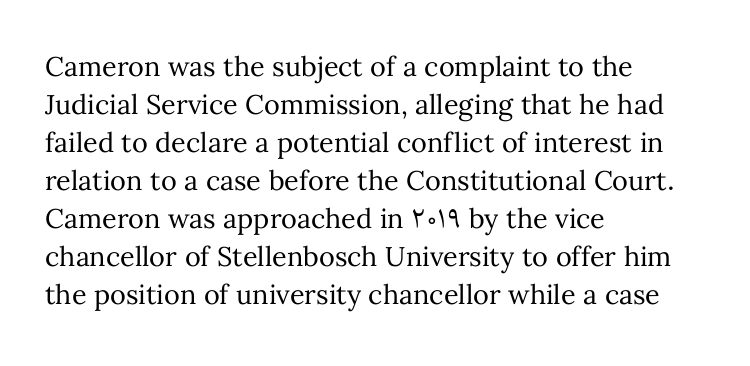
{"italic": "no", "bold": "no", "underline": "no", "align": "left", "line_spacing": "normal", "line_spacing_ratio": 1.41, "letter_spacing": "normal", "letter_spacing_em": 0.0, "glyph_px": 27}
